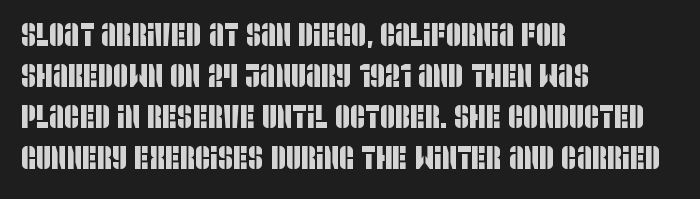
The image shows 33 px condensed sans-serif type; set left-aligned, line spacing 1.24x, normal letter spacing, not underlined; low stroke contrast and a large x-height.
